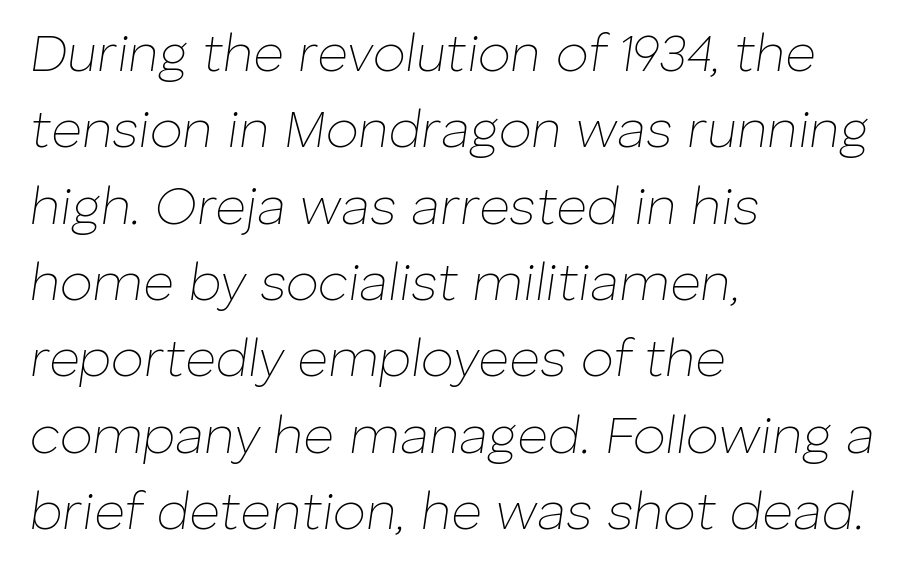
Q: Is the text bold? A: No.
Q: Is the text italic (slanted)? A: Yes, it leans right by about 8 degrees.
Q: Is the text underlined? A: No.
Q: How is the paragraph aligned? A: Left-aligned.
Q: Is the spacing between letters normal or unusually wide? A: Normal.
Q: Is the spacing between lines tight, normal or loose? A: Normal.
Q: Width (condensed, normal, or wide)? A: Normal.
Q: Stroke contrast? A: Low.
Q: x-height? A: Medium.
Q: Monospaced? A: No.
